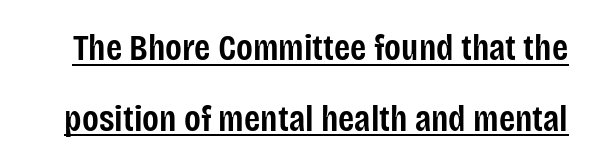
Italic: no, the glyphs are upright roman. The type is set solid horizontally, with unmodified tracking. The designer dialed line spacing up above the default. A typographer would call this underscored text. Students, this is semibold: more ink than regular, less than bold. Note the varied advance widths — an 'i' is clearly narrower than an 'm'.
